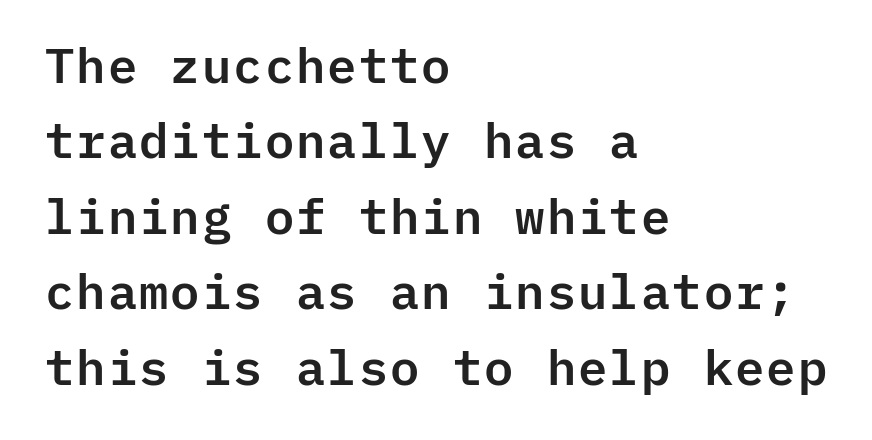
The image shows 49 px sans-serif type, upright, monospaced; set left-aligned, normal line spacing (1.54x), normal letter spacing, not underlined; low stroke contrast and a medium x-height.
